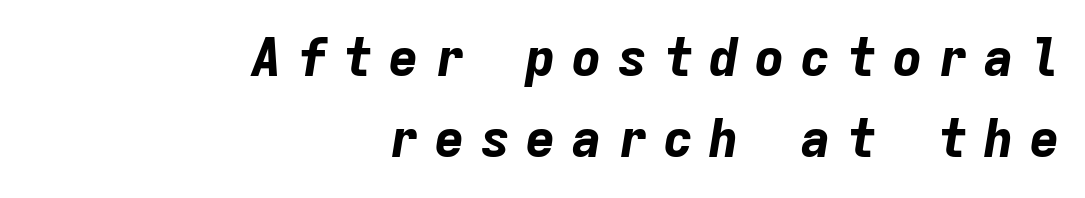
Horizontal alignment here is rightward, an uncommon choice for prose. In terms of leading, this rendering sits right in the middle. Fixed-width glyphs throughout — classic coding-font behaviour. The sample has been set heavy, in full bold. Designer's note — italics engaged.
